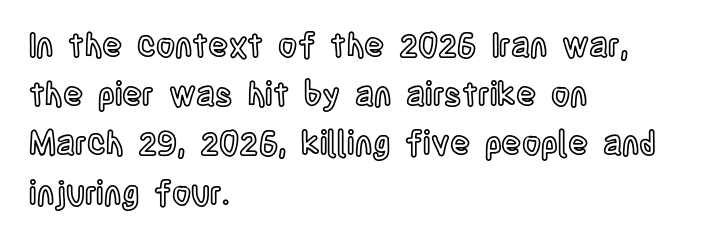
{"italic": "no", "width": "condensed", "x_height": "large", "monospaced": "no", "underline": "no", "align": "left", "line_spacing": "normal", "line_spacing_ratio": 1.49, "letter_spacing": "normal", "letter_spacing_em": 0.0, "glyph_px": 33}
